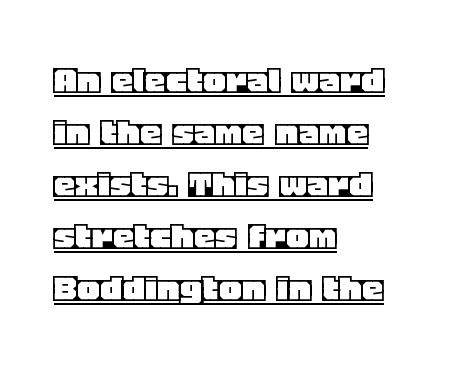
{"italic": "no", "width": "normal", "x_height": "large", "monospaced": "no", "underline": "yes", "align": "left", "line_spacing_ratio": 1.21, "letter_spacing": "normal", "letter_spacing_em": 0.0, "glyph_px": 43}
